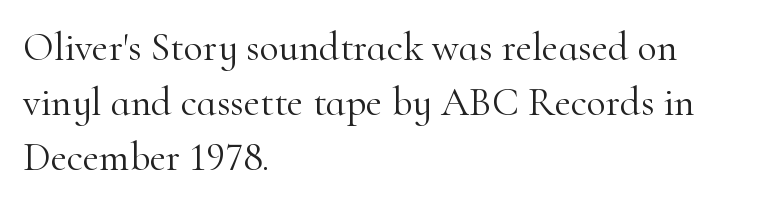
Q: Is the text bold? A: No.
Q: Is the text italic (slanted)? A: No, it is upright.
Q: Is the typeface a serif or a sans-serif typeface? A: Serif.
Q: Is the text underlined? A: No.
Q: How is the paragraph aligned? A: Left-aligned.
Q: Is the spacing between letters normal or unusually wide? A: Normal.
Q: Is the spacing between lines tight, normal or loose? A: Normal.
Q: Width (condensed, normal, or wide)? A: Normal.
Q: Stroke contrast? A: High.
Q: x-height? A: Small.
Q: Monospaced? A: No.
